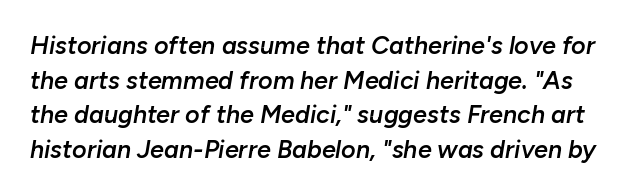
How are the letters spaced? Ordinarily, with no added tracking. The font is running at a semibold setting, under full bold. The space between consecutive lines is moderate. Each row of text sits above clean, open space. The typography opts for an oblique posture over an upright one.
